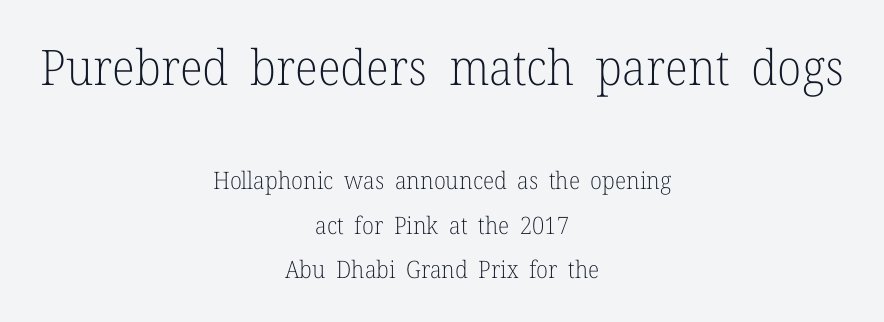
Q: Is the text bold? A: No.
Q: Is the text italic (slanted)? A: No, it is upright.
Q: Is the typeface a serif or a sans-serif typeface? A: Serif.
Q: Is the text underlined? A: No.
Q: How is the paragraph aligned? A: Centered.
Q: Is the spacing between letters normal or unusually wide? A: Normal.
Q: Which block of text is set in a larger size, the first (top) or the second (bottom)? A: The first (top) one.
Q: Width (condensed, normal, or wide)? A: Normal.
Q: Stroke contrast? A: Low.
Q: x-height? A: Medium.
Q: Monospaced? A: No.
